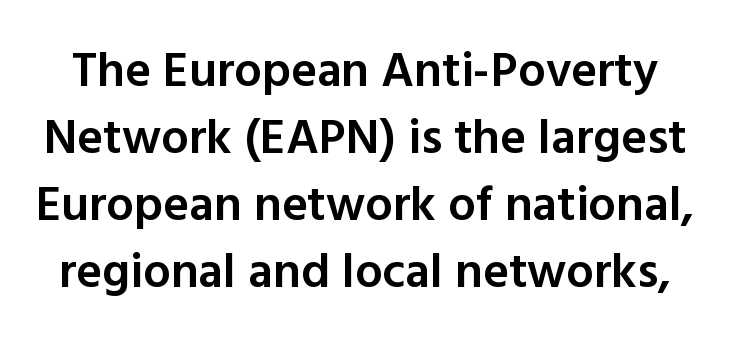
{"serif": "no", "italic": "no", "bold": "semi", "weight": "semibold", "width": "normal", "x_height": "medium", "monospaced": "no", "underline": "no", "line_spacing": "normal", "line_spacing_ratio": 1.37, "letter_spacing": "normal", "letter_spacing_em": 0.0, "glyph_px": 49}
